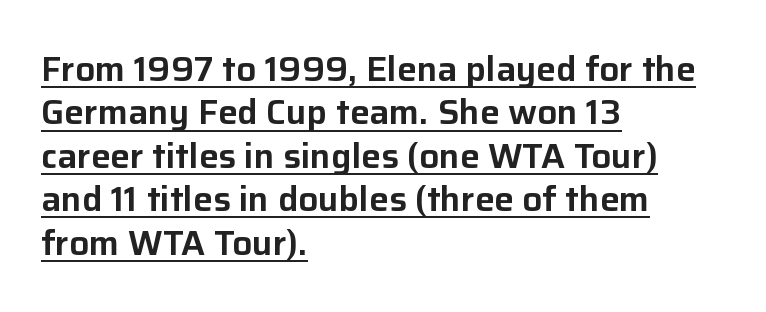
{"serif": "no", "italic": "no", "width": "normal", "stroke_contrast": "low", "x_height": "medium", "monospaced": "no", "underline": "yes", "align": "left", "line_spacing_ratio": 1.24, "letter_spacing": "normal", "letter_spacing_em": 0.0, "glyph_px": 35}
